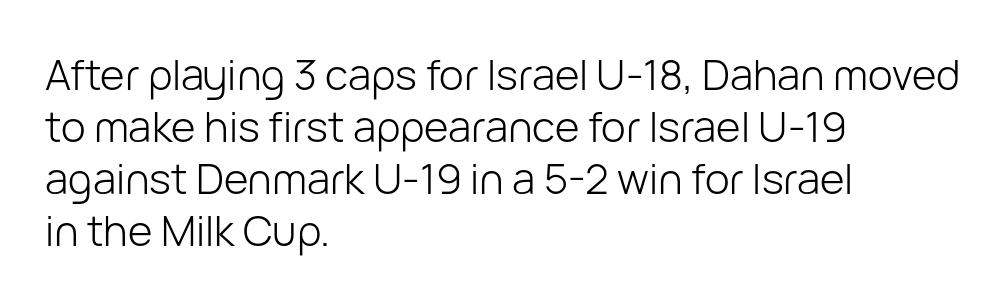
The string is rendered with underlining switched off. The letters advance in unequal steps, a hallmark of proportional type. The font family rendered here belongs to the sans-serif group. Standard letterfit; no display-style spreading of the glyphs. The letterforms sit at book weight or below.
